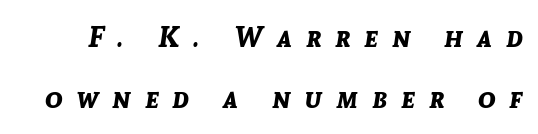
Q: Is the text bold? A: Yes.
Q: Is the text italic (slanted)? A: Yes, it leans right by about 8 degrees.
Q: Is the text underlined? A: No.
Q: Is the spacing between letters normal or unusually wide? A: Unusually wide.
Q: Is the spacing between lines tight, normal or loose? A: Loose.
Q: Width (condensed, normal, or wide)? A: Normal.
Q: Stroke contrast? A: Low.
Q: x-height? A: Medium.
Q: Monospaced? A: No.
